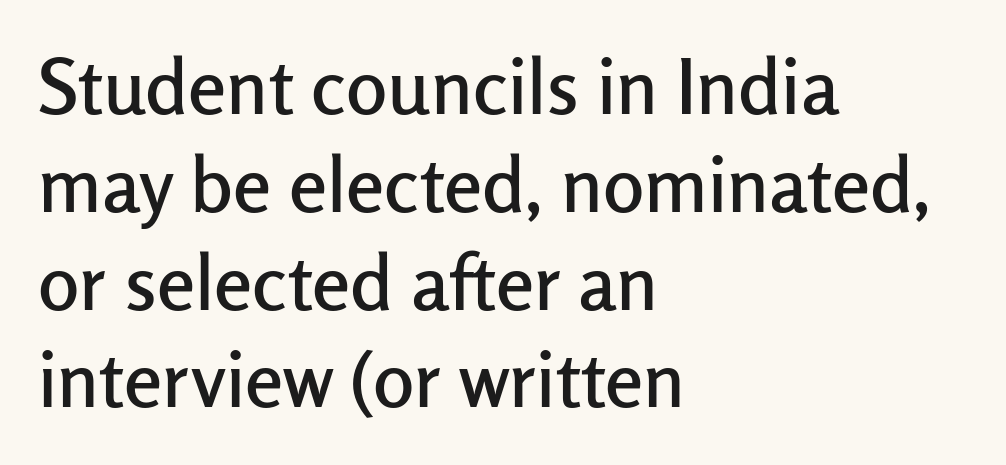
{"serif": "no", "italic": "no", "width": "normal", "stroke_contrast": "low", "x_height": "medium", "monospaced": "no", "underline": "no", "align": "left", "line_spacing": "normal", "line_spacing_ratio": 1.27, "letter_spacing": "normal", "letter_spacing_em": 0.0, "glyph_px": 77}
